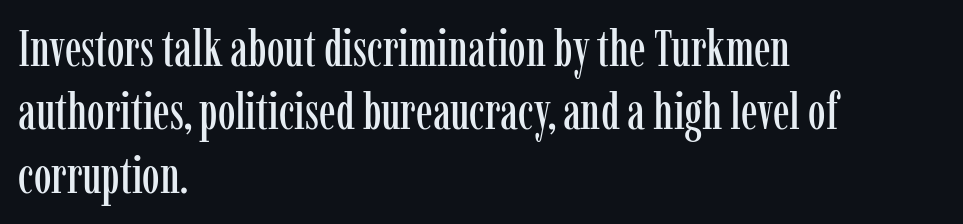
{"serif": "yes", "italic": "no", "width": "condensed", "stroke_contrast": "low", "x_height": "medium", "monospaced": "no", "underline": "no", "align": "left", "line_spacing": "normal", "line_spacing_ratio": 1.27, "letter_spacing": "normal", "letter_spacing_em": 0.0, "glyph_px": 50}
